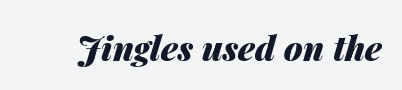
The strip under each line holds only bare page. Is the letter spacing exaggerated? No — it looks like the ordinary default. Do the characters align in a grid? No, the font is proportional. Quick note: italic. Weight: bold.
